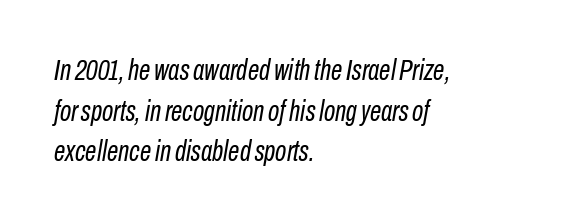
Characters follow at the spacing the type designer built in. Each letter keeps its own natural width here, so spacing adapts to shape. Is this a heavy cut? Hardly; it is regular or lighter. This rendering uses left alignment, leaving the right contour irregular.
